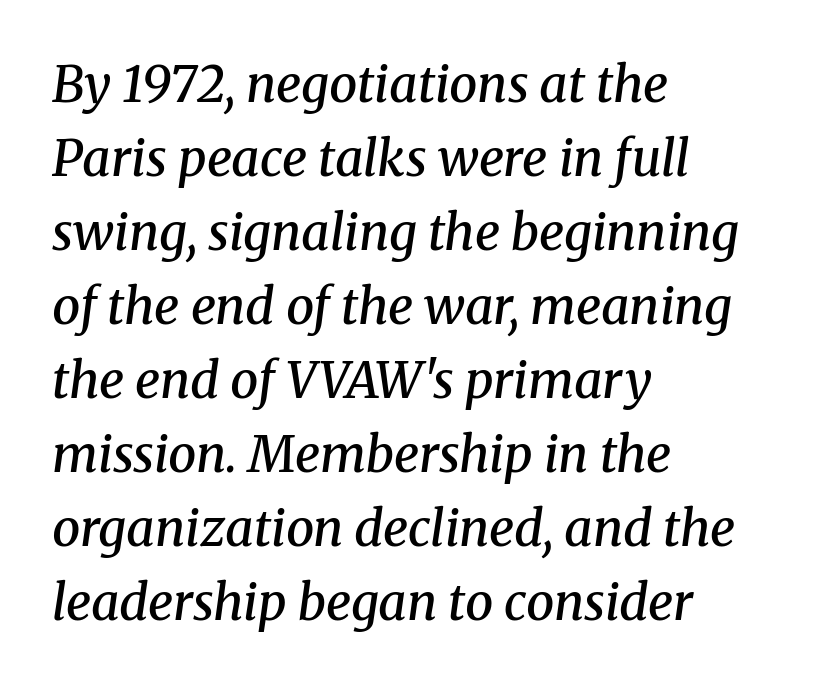
Q: Is the text bold? A: Semi-bold.
Q: Is the text italic (slanted)? A: Yes, it leans right by about 8 degrees.
Q: Is the typeface a serif or a sans-serif typeface? A: Serif.
Q: Is the text underlined? A: No.
Q: How is the paragraph aligned? A: Left-aligned.
Q: Is the spacing between letters normal or unusually wide? A: Normal.
Q: Is the spacing between lines tight, normal or loose? A: Normal.
Q: Width (condensed, normal, or wide)? A: Normal.
Q: Stroke contrast? A: Medium.
Q: x-height? A: Medium.
Q: Monospaced? A: No.
